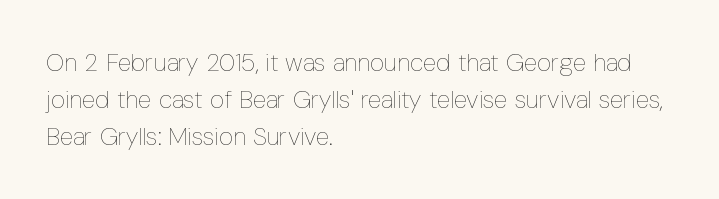
{"italic": "no", "bold": "no", "underline": "no", "align": "left", "line_spacing": "normal", "line_spacing_ratio": 1.48, "letter_spacing": "normal", "letter_spacing_em": 0.0, "glyph_px": 25}
